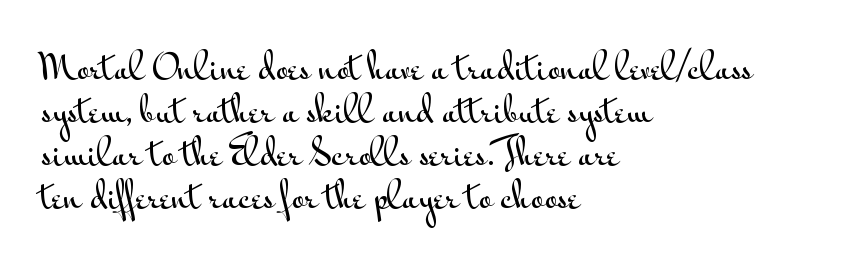
Q: Is the typeface a serif or a sans-serif typeface? A: Sans-serif.
Q: Is the text underlined? A: No.
Q: How is the paragraph aligned? A: Left-aligned.
Q: Is the spacing between letters normal or unusually wide? A: Normal.
Q: Width (condensed, normal, or wide)? A: Wide.
Q: Stroke contrast? A: Medium.
Q: x-height? A: Small.
Q: Monospaced? A: No.
